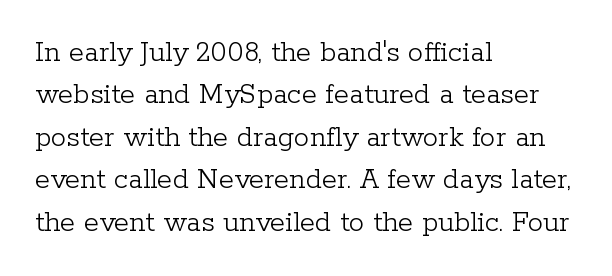
Only glyphs here, with clear space below each row. The strokes carry an ordinary text weight at most. The glyphs in this specimen are seriffed. What's the leading like? Ordinary, nothing unusual. A typesetter would mark this as roman, not italic.
